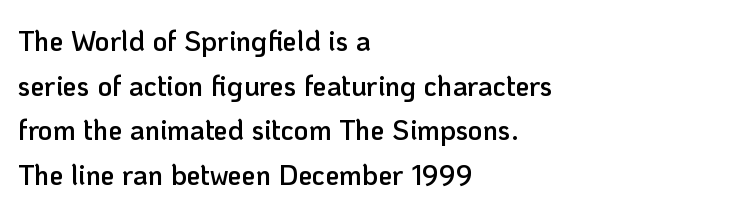
Proportional: the letters do not fall into vertical columns. The letters carry no serifs — their stems end cleanly without finishing strokes. The area under the type is left untouched. When letters stand straight like this, we call the style roman or upright. Caption: multi-line text, flush left, ragged right.
